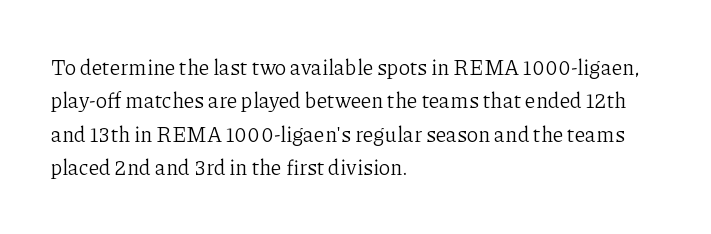
The image shows 21 px text type, upright; set left-aligned, normal line spacing (1.59x), normal letter spacing, not underlined.
